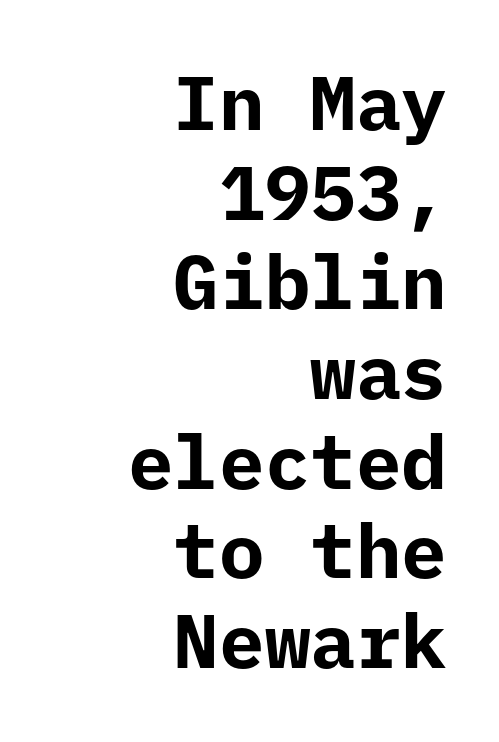
Q: Is the text bold? A: Yes.
Q: Is the text italic (slanted)? A: No, it is upright.
Q: Is the typeface a serif or a sans-serif typeface? A: Sans-serif.
Q: Is the text underlined? A: No.
Q: How is the paragraph aligned? A: Right-aligned.
Q: Is the spacing between letters normal or unusually wide? A: Normal.
Q: Width (condensed, normal, or wide)? A: Normal.
Q: Stroke contrast? A: Low.
Q: x-height? A: Medium.
Q: Monospaced? A: Yes.
